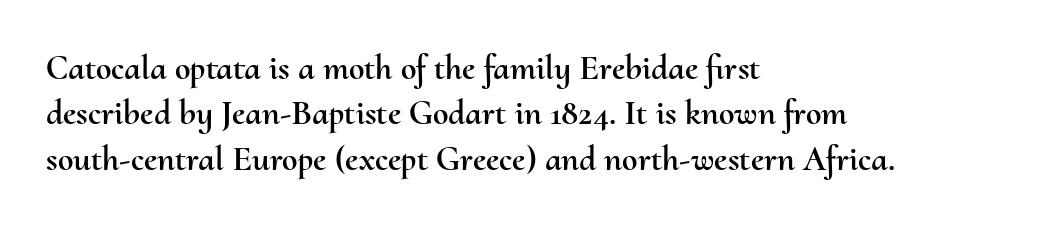
The image shows 35 px text type, upright; set left-aligned, normal line spacing (1.3x), normal letter spacing, not underlined; medium stroke contrast and a small x-height.
